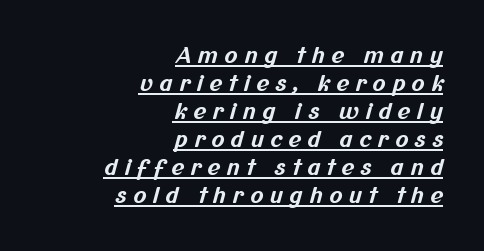
This sample is right-justified, so line beginnings fall wherever the words allow. The lettering is marked with a stroke running underneath it. What stands out about the letter spacing? Its width — letters are far apart. Leading: standard. The typesetting leans heavy: a genuine bold.
